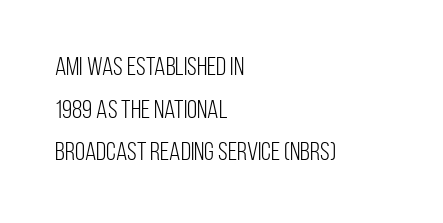
Does the copy run flush right? No — it runs flush left. A roman cut, with each character standing at attention. The horizontal fit of the characters is conventional and even. No extra ink here — the face is not bold. Descender tails drop into unmarked territory.
